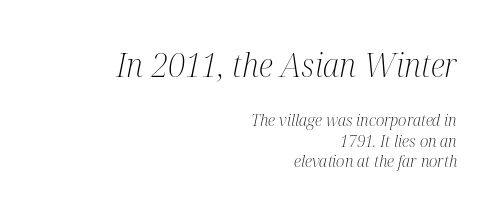
Teacher's note: observe the even right margin — that is flush-right alignment. The strip under each line holds only bare page. There's an unmistakable incline to the writing here. These lines are rendered in a variable-pitch font. Letterform terminals end in serifs throughout the passage. The typeface has the unassuming heft of standard copy or less.
